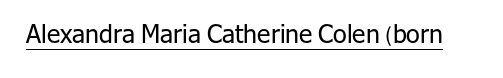
The image shows 25 px text type, upright; set normal letter spacing, underlined.
